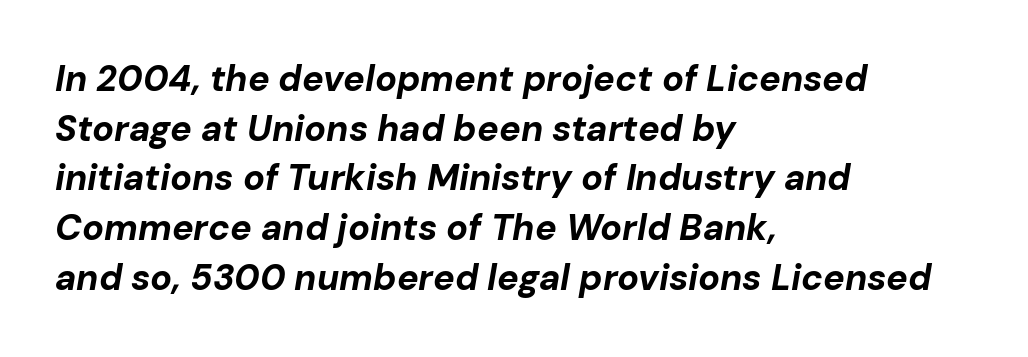
This sample keeps an unexceptional amount of space between lines. Descenders hang freely into open space. This is oblique type, the kind used for emphasis or titles. The tracking reads as untouched default to a designer's eye. Casual observation: everything's shoved over to the left.
